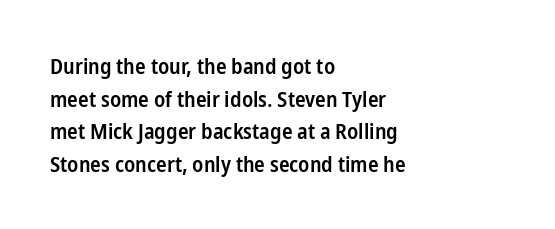
Q: Is the text bold? A: Semi-bold.
Q: Is the text italic (slanted)? A: No, it is upright.
Q: Is the text underlined? A: No.
Q: How is the paragraph aligned? A: Left-aligned.
Q: Is the spacing between letters normal or unusually wide? A: Normal.
Q: Is the spacing between lines tight, normal or loose? A: Normal.
